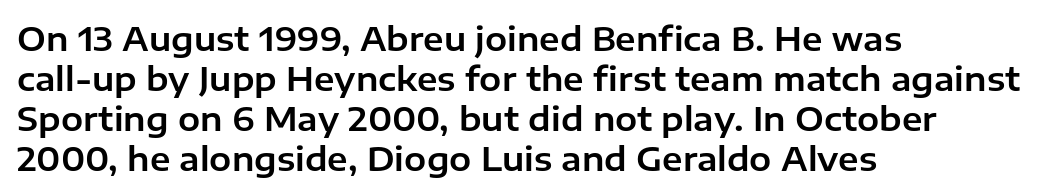
{"serif": "no", "italic": "no", "width": "normal", "stroke_contrast": "low", "x_height": "medium", "monospaced": "no", "underline": "no", "align": "left", "line_spacing_ratio": 1.21, "letter_spacing": "normal", "letter_spacing_em": 0.0, "glyph_px": 33}
